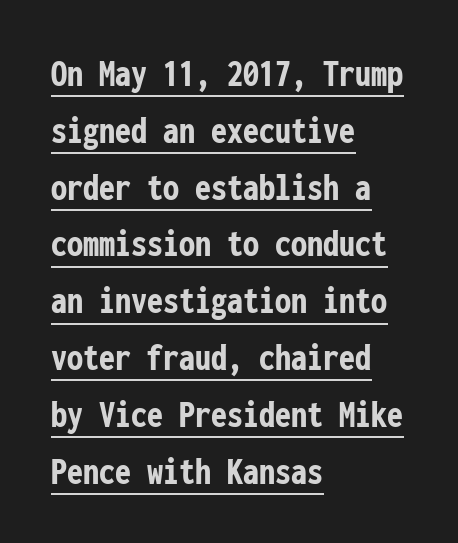
The image shows 40 px semibold, condensed sans-serif type, upright, monospaced; set left-aligned, normal line spacing (1.42x), normal letter spacing, underlined; low stroke contrast and a medium x-height.
